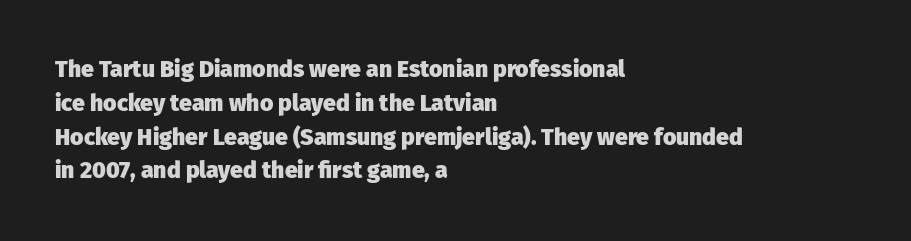
{"italic": "no", "bold": "yes", "underline": "no", "align": "left", "line_spacing": "normal", "line_spacing_ratio": 1.47, "letter_spacing": "normal", "letter_spacing_em": 0.0, "glyph_px": 23}
